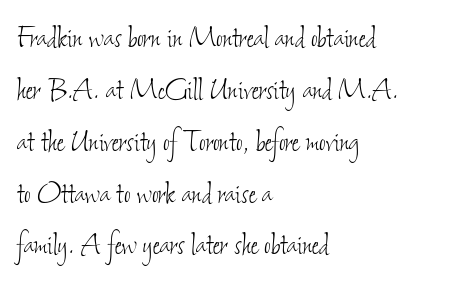
{"bold": "no", "weight": "thin", "width": "condensed", "stroke_contrast": "low", "x_height": "small", "monospaced": "no", "underline": "no", "align": "left", "line_spacing": "normal", "line_spacing_ratio": 1.44, "letter_spacing": "normal", "letter_spacing_em": 0.0, "glyph_px": 36}
